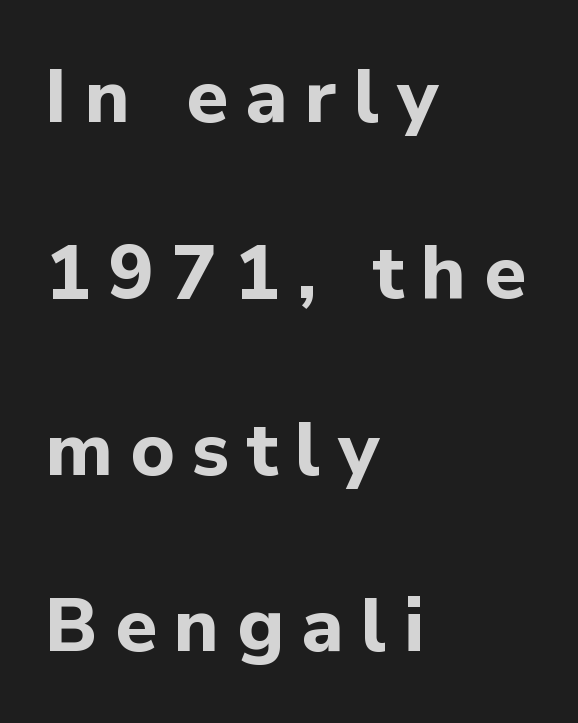
Q: Is the text bold? A: Yes.
Q: Is the text italic (slanted)? A: No, it is upright.
Q: Is the typeface a serif or a sans-serif typeface? A: Sans-serif.
Q: Is the text underlined? A: No.
Q: How is the paragraph aligned? A: Left-aligned.
Q: Is the spacing between letters normal or unusually wide? A: Unusually wide.
Q: Is the spacing between lines tight, normal or loose? A: Loose.
Q: Width (condensed, normal, or wide)? A: Normal.
Q: Stroke contrast? A: Low.
Q: x-height? A: Medium.
Q: Monospaced? A: No.
